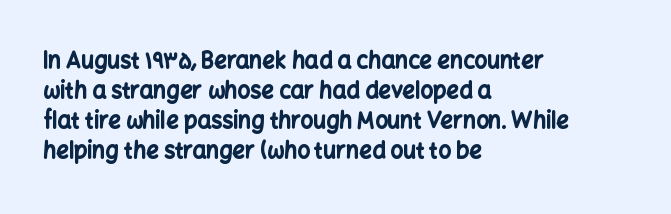
The image shows 22 px bold type, upright; set left-aligned, normal line spacing (1.37x), normal letter spacing, not underlined.
